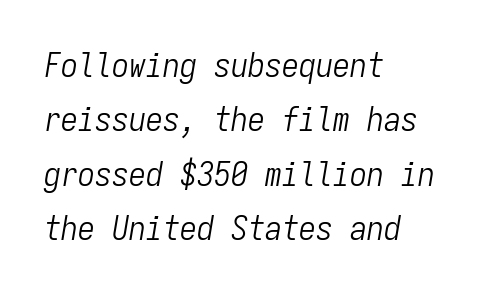
Q: Is the text bold? A: No.
Q: Is the text italic (slanted)? A: Yes, it leans right by about 9 degrees.
Q: Is the text underlined? A: No.
Q: How is the paragraph aligned? A: Left-aligned.
Q: Is the spacing between letters normal or unusually wide? A: Normal.
Q: Is the spacing between lines tight, normal or loose? A: Normal.
Q: Width (condensed, normal, or wide)? A: Condensed.
Q: Stroke contrast? A: Low.
Q: x-height? A: Medium.
Q: Monospaced? A: Yes.
